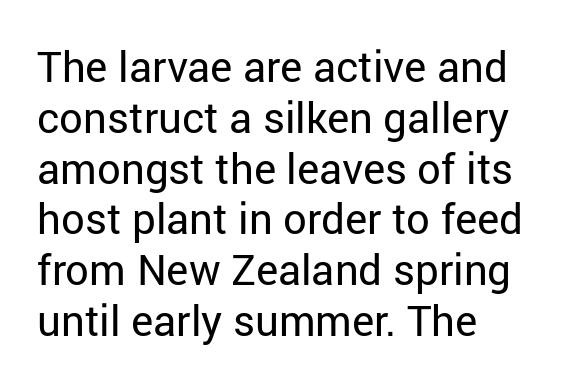
The image shows 42 px regular-weight sans-serif type, upright; set line spacing 1.21x, normal letter spacing, not underlined; low stroke contrast and a medium x-height.
